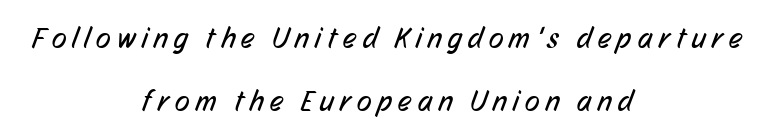
The image shows 30 px regular-weight, condensed sans-serif type; set centered, loose line spacing (2.11x), unusually wide letter spacing (+0.21 em), not underlined; low stroke contrast and a medium x-height.
